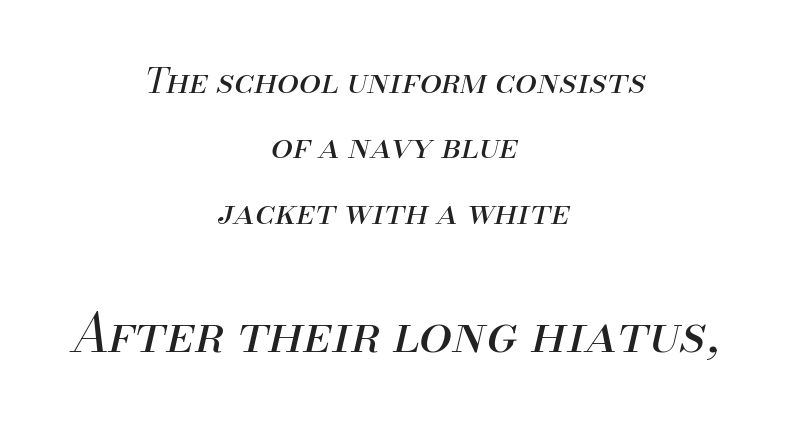
Q: Is the text bold? A: No.
Q: Is the text italic (slanted)? A: Yes, it leans right by about 13 degrees.
Q: Is the text underlined? A: No.
Q: How is the paragraph aligned? A: Centered.
Q: Is the spacing between letters normal or unusually wide? A: Normal.
Q: Which block of text is set in a larger size, the first (top) or the second (bottom)? A: The second (bottom) one.
Q: Width (condensed, normal, or wide)? A: Normal.
Q: Stroke contrast? A: Medium.
Q: x-height? A: Small.
Q: Monospaced? A: No.
